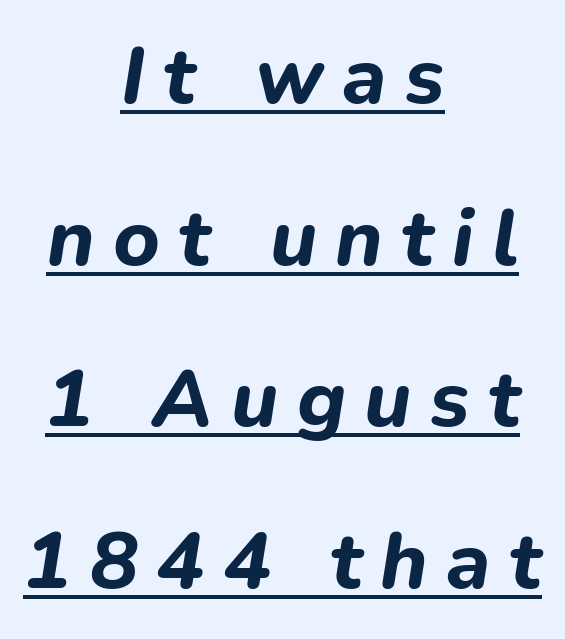
Q: Is the text bold? A: Yes.
Q: Is the text italic (slanted)? A: Yes, it leans right by about 9 degrees.
Q: Is the text underlined? A: Yes.
Q: How is the paragraph aligned? A: Centered.
Q: Is the spacing between letters normal or unusually wide? A: Unusually wide.
Q: Is the spacing between lines tight, normal or loose? A: Loose.
Q: Width (condensed, normal, or wide)? A: Normal.
Q: Stroke contrast? A: Low.
Q: x-height? A: Medium.
Q: Monospaced? A: No.
